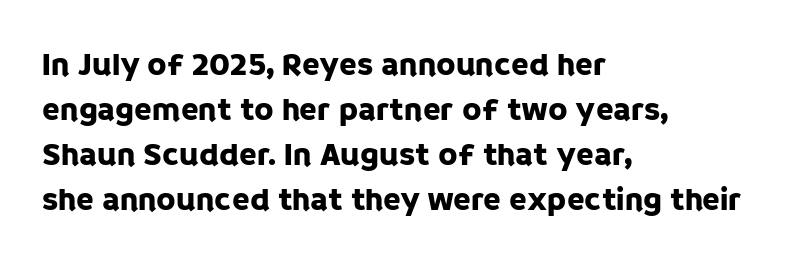
Italic: no, the glyphs are upright roman. You could not count columns in this text — the font is proportionally spaced. Evenly set lines give the paragraph a standard silhouette. Decoration check: the copy has no underline.
